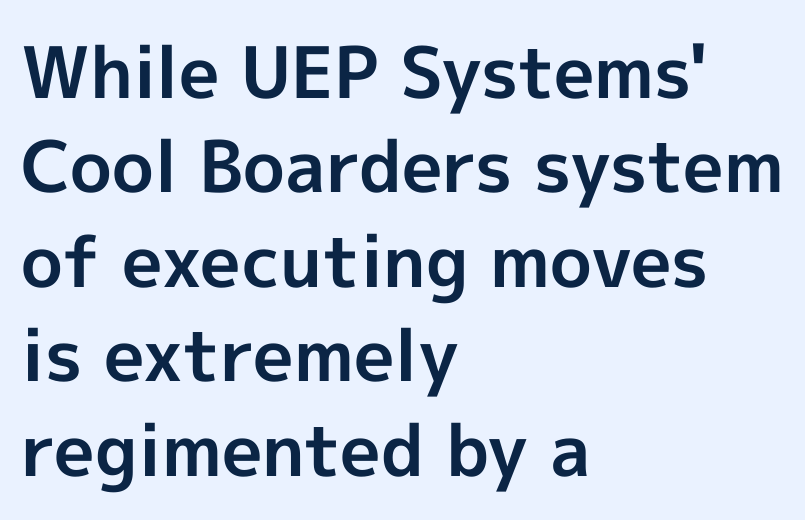
{"serif": "no", "italic": "no", "bold": "yes", "weight": "bold", "width": "normal", "x_height": "medium", "monospaced": "no", "underline": "no", "align": "left", "line_spacing": "normal", "line_spacing_ratio": 1.33, "letter_spacing": "normal", "letter_spacing_em": 0.0, "glyph_px": 71}
